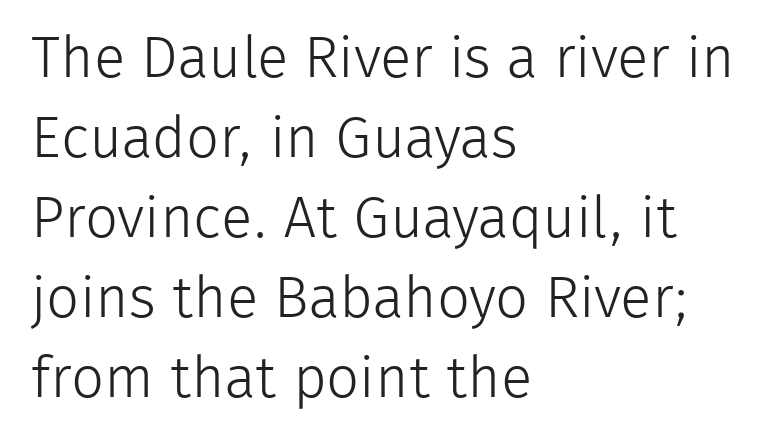
The image shows 58 px light sans-serif type, upright; set left-aligned, normal line spacing (1.38x), normal letter spacing, not underlined; low stroke contrast and a medium x-height.
